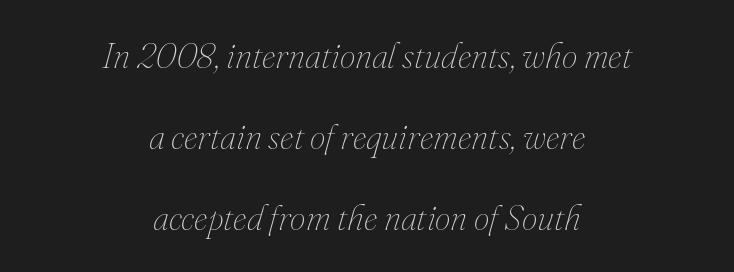
The image shows 35 px thin type, italic (leaning right); set centered, loose line spacing (2.31x), normal letter spacing, not underlined; medium stroke contrast and a small x-height.
